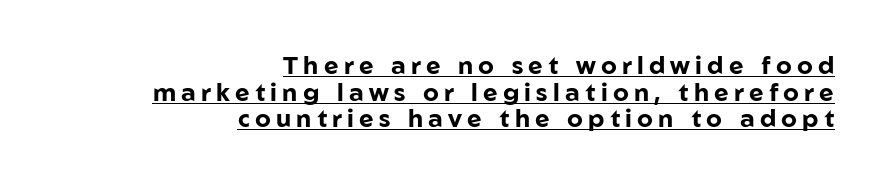
Q: Is the text bold? A: Yes.
Q: Is the text italic (slanted)? A: No, it is upright.
Q: Is the text underlined? A: Yes.
Q: How is the paragraph aligned? A: Right-aligned.
Q: Is the spacing between letters normal or unusually wide? A: Unusually wide.
Q: Is the spacing between lines tight, normal or loose? A: Tight.
